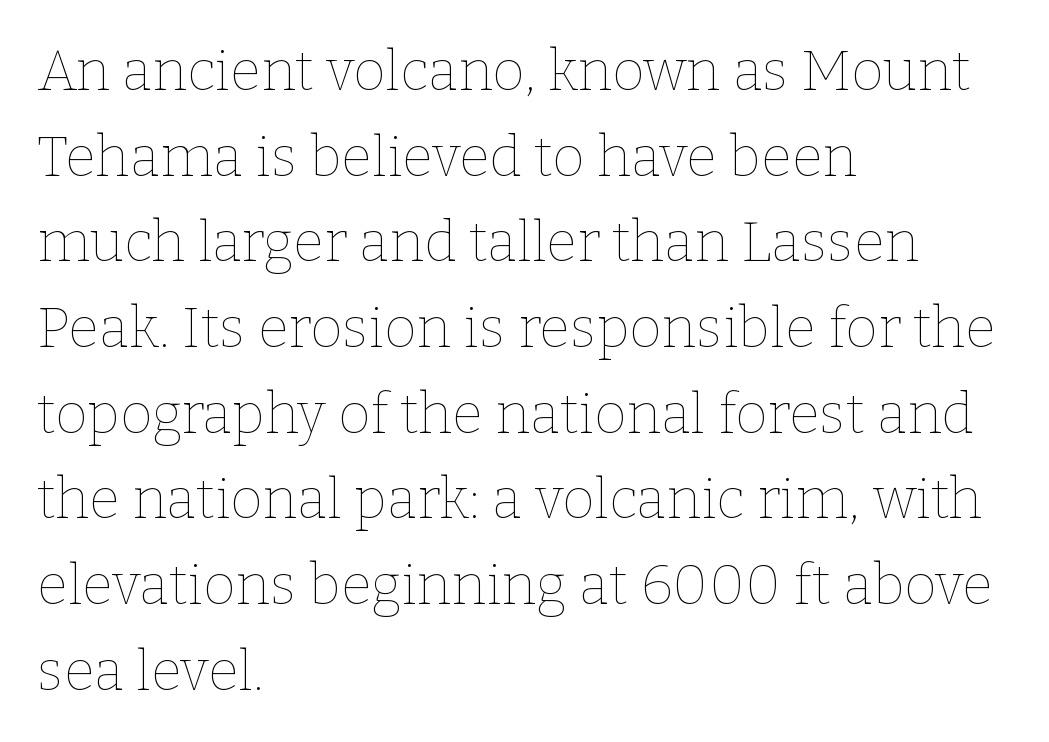
{"italic": "no", "bold": "no", "weight": "thin", "width": "normal", "stroke_contrast": "low", "x_height": "medium", "monospaced": "no", "underline": "no", "align": "left", "line_spacing": "normal", "line_spacing_ratio": 1.53, "letter_spacing": "normal", "letter_spacing_em": 0.0, "glyph_px": 56}
